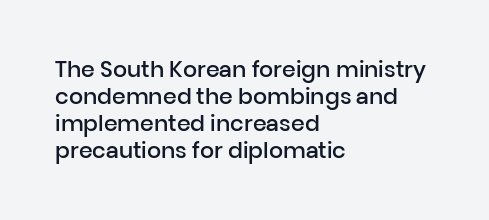
Q: Is the text bold? A: Semi-bold.
Q: Is the text italic (slanted)? A: No, it is upright.
Q: Is the text underlined? A: No.
Q: How is the paragraph aligned? A: Left-aligned.
Q: Is the spacing between letters normal or unusually wide? A: Normal.
